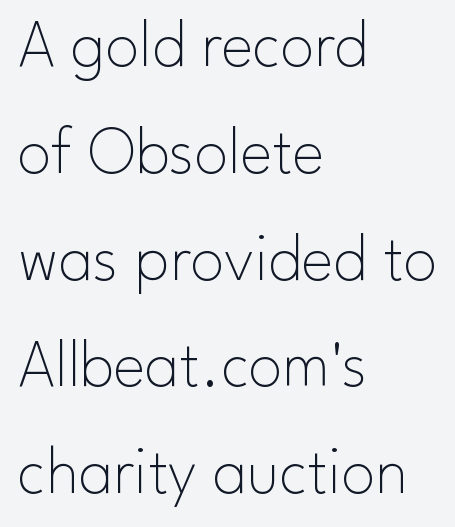
{"serif": "no", "italic": "no", "bold": "no", "weight": "thin", "width": "normal", "stroke_contrast": "low", "x_height": "small", "monospaced": "no", "underline": "no", "align": "left", "line_spacing": "normal", "line_spacing_ratio": 1.57, "letter_spacing": "normal", "letter_spacing_em": 0.0, "glyph_px": 68}
